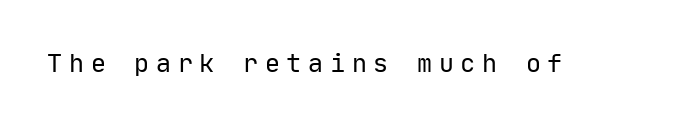
{"italic": "no", "bold": "no", "underline": "no", "letter_spacing": "wide", "letter_spacing_em": 0.27, "glyph_px": 25}
